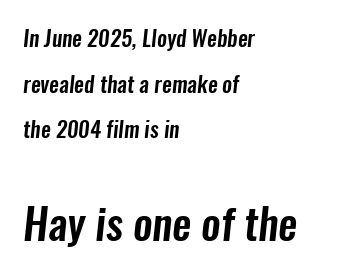
The image shows 43 px condensed sans-serif type; set left-aligned, loose line spacing (2.07x), normal letter spacing, not underlined; the second (bottom) block is 1.95x larger; low stroke contrast and a medium x-height.
